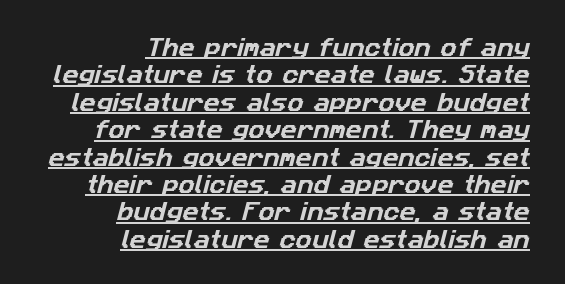
Q: Is the text underlined? A: Yes.
Q: How is the paragraph aligned? A: Right-aligned.
Q: Is the spacing between letters normal or unusually wide? A: Normal.
Q: Is the spacing between lines tight, normal or loose? A: Normal.
